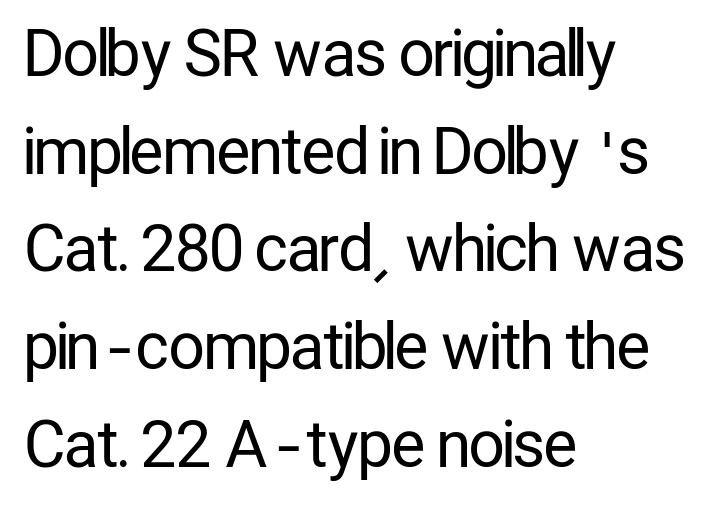
The image shows 63 px regular-weight, condensed sans-serif type, upright; set left-aligned, normal line spacing (1.55x), normal letter spacing, not underlined; low stroke contrast and a medium x-height.
